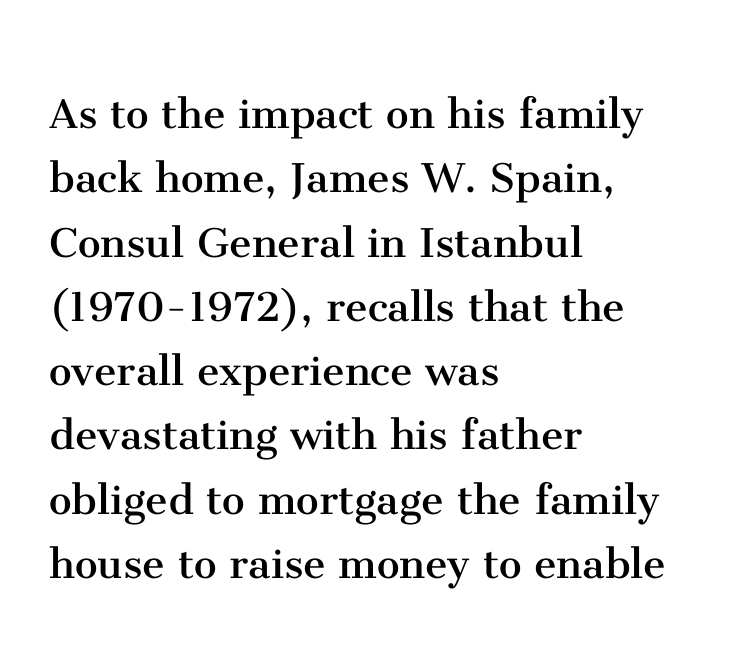
The image shows 51 px regular-weight serif type, upright; set left-aligned, normal line spacing (1.26x), normal letter spacing, not underlined; medium stroke contrast and a medium x-height.
